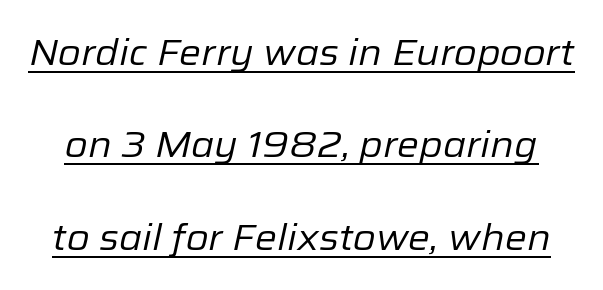
You could not count columns in this text — the font is proportionally spaced. Notice how a bar underscores the lettering throughout. Standard letterfit; no display-style spreading of the glyphs. No chunkiness to these letters — they're not bold. Honestly, the rows look like they've been pulled way apart. When letters slant like this, we call the style italic.
